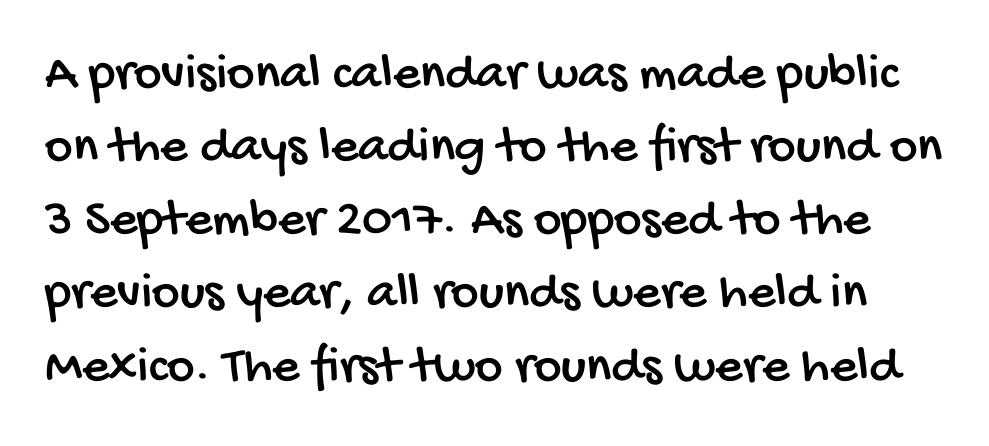
The image shows 53 px condensed sans-serif type; set normal line spacing (1.38x), normal letter spacing, not underlined; low stroke contrast and a large x-height.
